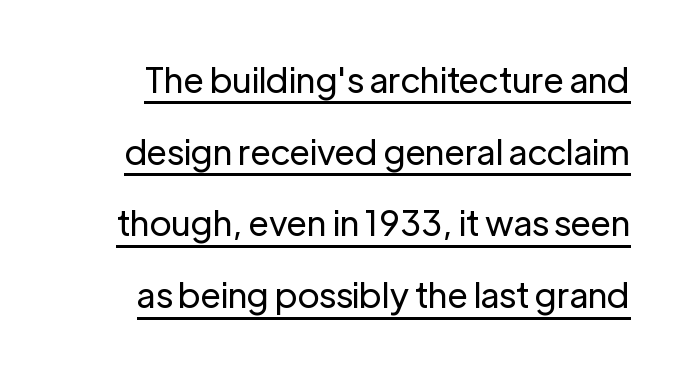
Q: Is the text bold? A: No.
Q: Is the text italic (slanted)? A: No, it is upright.
Q: Is the typeface a serif or a sans-serif typeface? A: Sans-serif.
Q: Is the text underlined? A: Yes.
Q: Is the spacing between letters normal or unusually wide? A: Normal.
Q: Is the spacing between lines tight, normal or loose? A: Loose.
Q: Width (condensed, normal, or wide)? A: Normal.
Q: Stroke contrast? A: Low.
Q: x-height? A: Medium.
Q: Monospaced? A: No.
